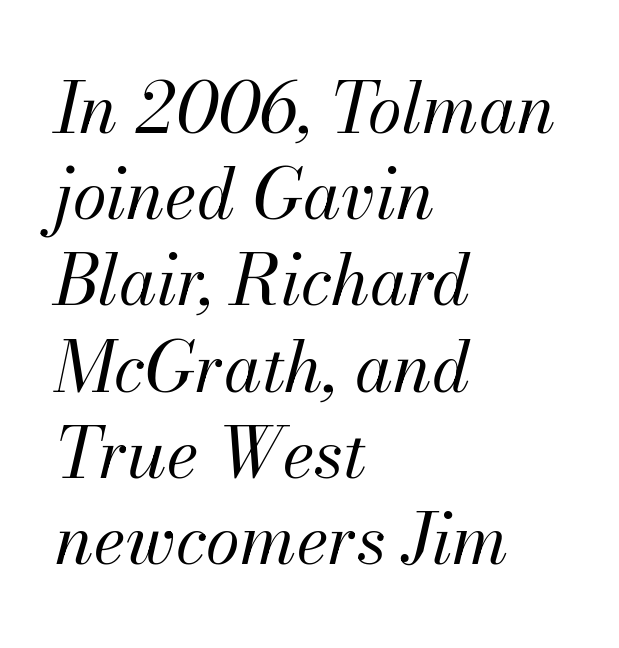
{"italic": "yes", "lean": "right", "slant_degrees": 13, "bold": "no", "weight": "regular", "width": "normal", "stroke_contrast": "medium", "x_height": "small", "monospaced": "no", "underline": "no", "align": "left", "line_spacing": "normal", "line_spacing_ratio": 1.25, "letter_spacing": "normal", "letter_spacing_em": 0.0, "glyph_px": 69}
